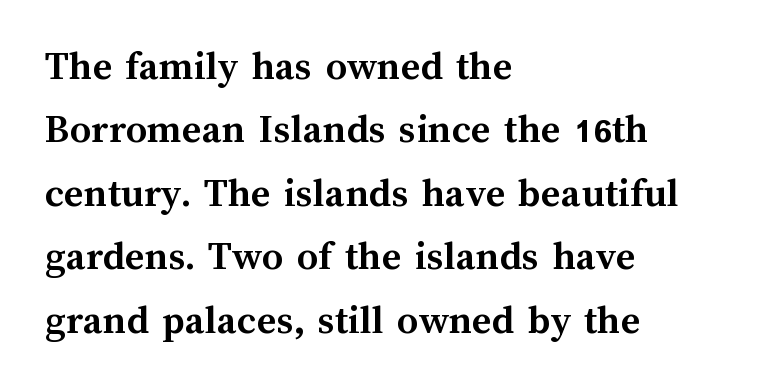
Each letter keeps its own natural width here, so spacing adapts to shape. These lines keep a tight, regular rhythm from letter to letter. Only glyphs here, with clear space below each row. Weight check: bold — yes, fully.
